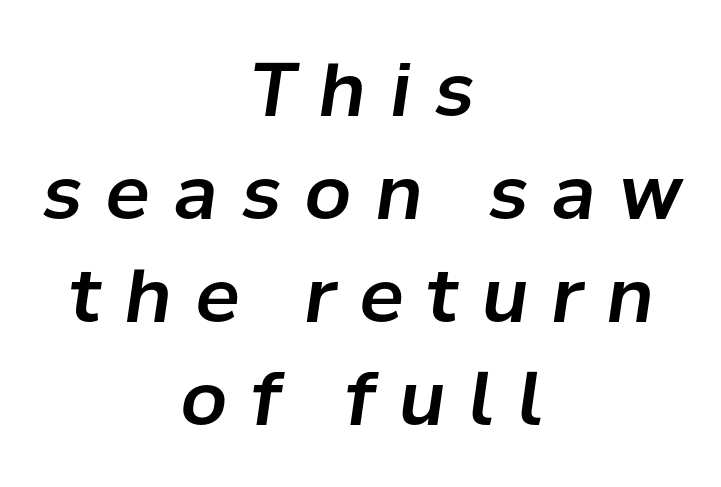
The image shows 74 px text type, italic (leaning right); set centered, normal line spacing (1.39x), unusually wide letter spacing (+0.32 em), not underlined; low stroke contrast and a medium x-height.
